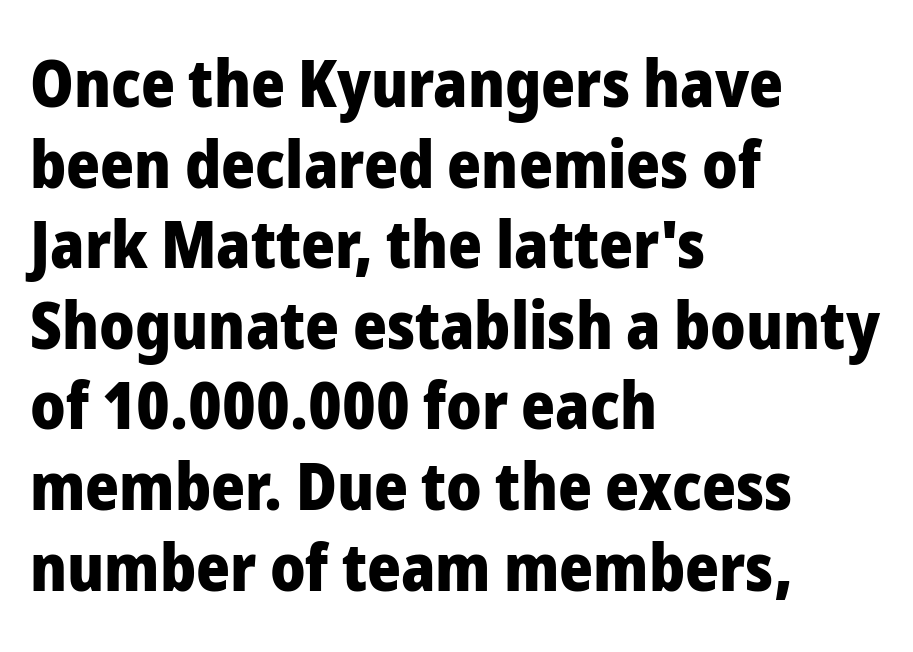
Q: Is the text bold? A: Yes.
Q: Is the text italic (slanted)? A: No, it is upright.
Q: Is the typeface a serif or a sans-serif typeface? A: Sans-serif.
Q: Is the text underlined? A: No.
Q: How is the paragraph aligned? A: Left-aligned.
Q: Is the spacing between letters normal or unusually wide? A: Normal.
Q: Width (condensed, normal, or wide)? A: Normal.
Q: Stroke contrast? A: Low.
Q: x-height? A: Medium.
Q: Monospaced? A: No.
